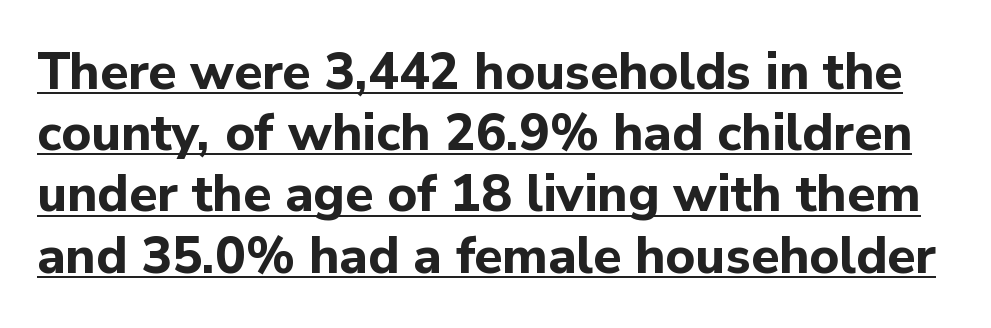
Q: Is the text bold? A: Yes.
Q: Is the text italic (slanted)? A: No, it is upright.
Q: Is the typeface a serif or a sans-serif typeface? A: Sans-serif.
Q: Is the text underlined? A: Yes.
Q: Is the spacing between letters normal or unusually wide? A: Normal.
Q: Width (condensed, normal, or wide)? A: Normal.
Q: Stroke contrast? A: Low.
Q: x-height? A: Medium.
Q: Monospaced? A: No.
